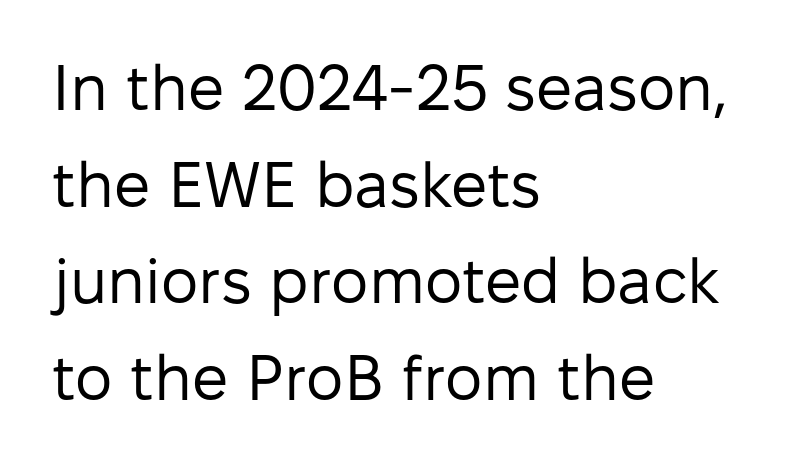
{"serif": "no", "italic": "no", "bold": "no", "weight": "regular", "width": "normal", "stroke_contrast": "low", "x_height": "medium", "monospaced": "no", "underline": "no", "align": "left", "line_spacing": "normal", "line_spacing_ratio": 1.51, "letter_spacing": "normal", "letter_spacing_em": 0.0, "glyph_px": 64}
